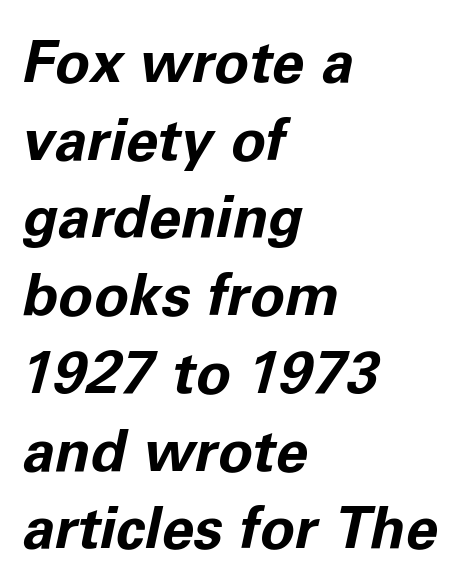
Q: Is the text bold? A: Yes.
Q: Is the text italic (slanted)? A: Yes, it leans right by about 11 degrees.
Q: Is the text underlined? A: No.
Q: How is the paragraph aligned? A: Left-aligned.
Q: Is the spacing between letters normal or unusually wide? A: Normal.
Q: Is the spacing between lines tight, normal or loose? A: Normal.
Q: Width (condensed, normal, or wide)? A: Normal.
Q: Stroke contrast? A: Low.
Q: x-height? A: Medium.
Q: Monospaced? A: No.
